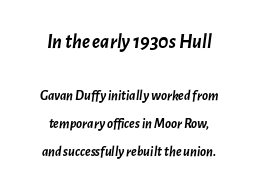
Q: Is the text bold? A: Yes.
Q: Is the text italic (slanted)? A: Yes, it leans right by about 7 degrees.
Q: Is the text underlined? A: No.
Q: Is the spacing between letters normal or unusually wide? A: Normal.
Q: Is the spacing between lines tight, normal or loose? A: Loose.
Q: Which block of text is set in a larger size, the first (top) or the second (bottom)? A: The first (top) one.
